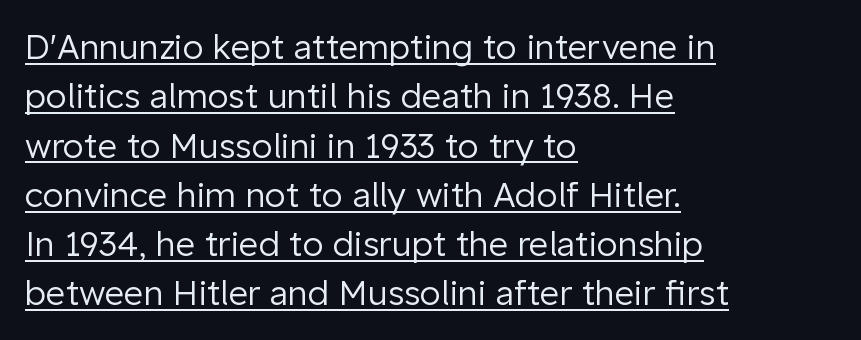
The image shows 34 px regular-weight sans-serif type, upright; set left-aligned, normal line spacing (1.45x), normal letter spacing, underlined; low stroke contrast and a medium x-height.
